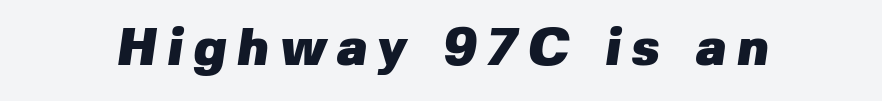
Heavy, bold letterforms. You can tell from the bare stems that sans-serif type was used. Plain, unruled lines of type. A typesetter would call this proportional, since set widths differ per character.
